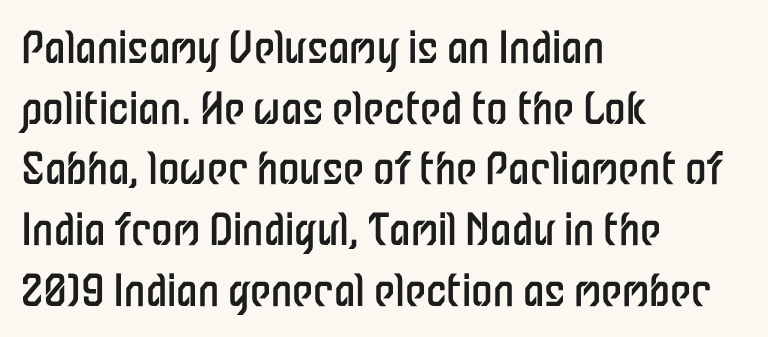
The rag falls on the right side of this text block. Baseline-to-baseline distance is the conventional proportion of letter height. Is this a fixed-width face? No — the glyphs have proportional, varying widths. The passage shown is not underscored anywhere.
